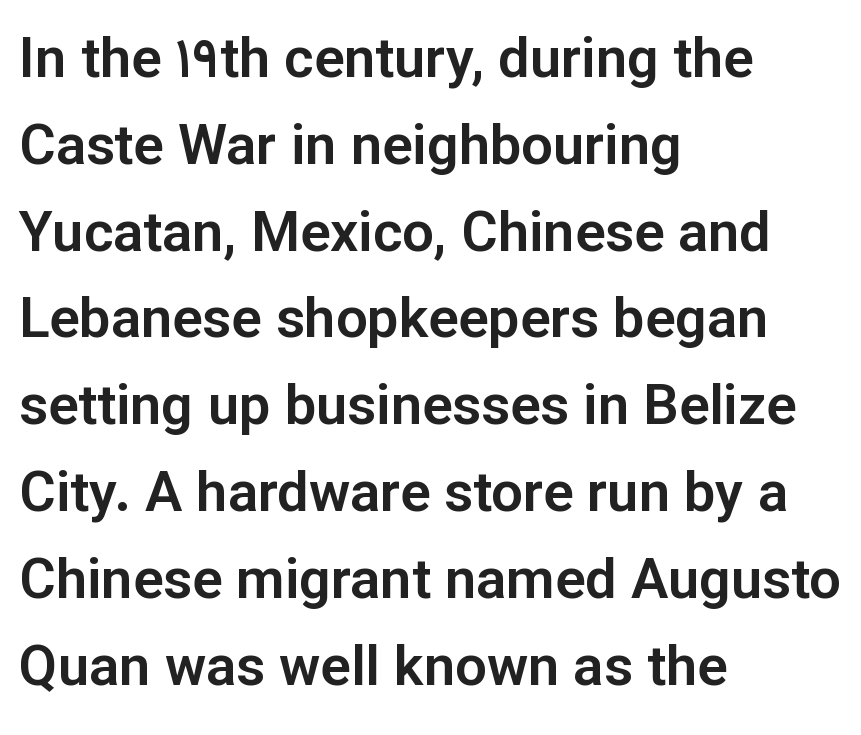
Q: Is the text italic (slanted)? A: No, it is upright.
Q: Is the typeface a serif or a sans-serif typeface? A: Sans-serif.
Q: Is the text underlined? A: No.
Q: How is the paragraph aligned? A: Left-aligned.
Q: Is the spacing between letters normal or unusually wide? A: Normal.
Q: Is the spacing between lines tight, normal or loose? A: Normal.
Q: Width (condensed, normal, or wide)? A: Normal.
Q: Stroke contrast? A: Low.
Q: x-height? A: Medium.
Q: Monospaced? A: No.
